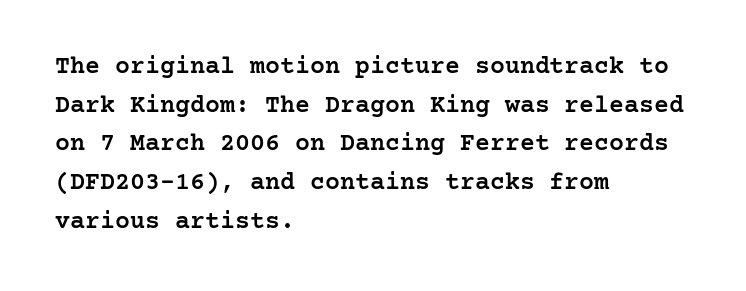
{"italic": "no", "bold": "semi", "underline": "no", "align": "left", "line_spacing": "normal", "line_spacing_ratio": 1.55, "letter_spacing": "normal", "letter_spacing_em": 0.0, "glyph_px": 25}
